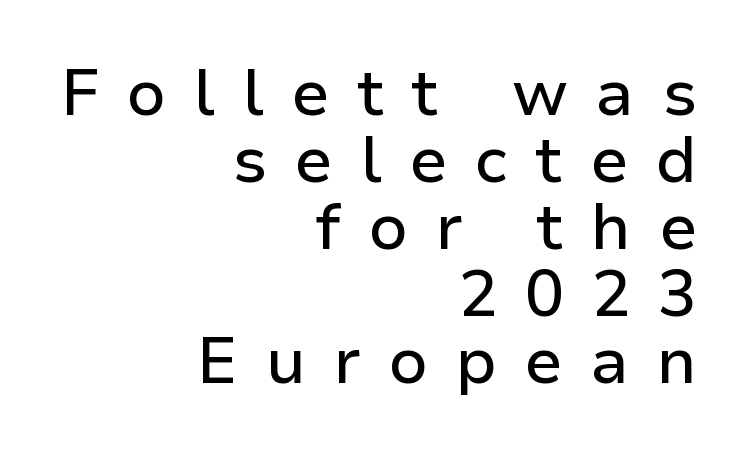
Descender tails drop into unmarked territory. Tracking value appears strongly positive — letters spread wide. Alignment: flush right. Spacing verdict: proportional, widths tailored to each character. This is sans-serif lettering, the kind often seen on screens and signage.
